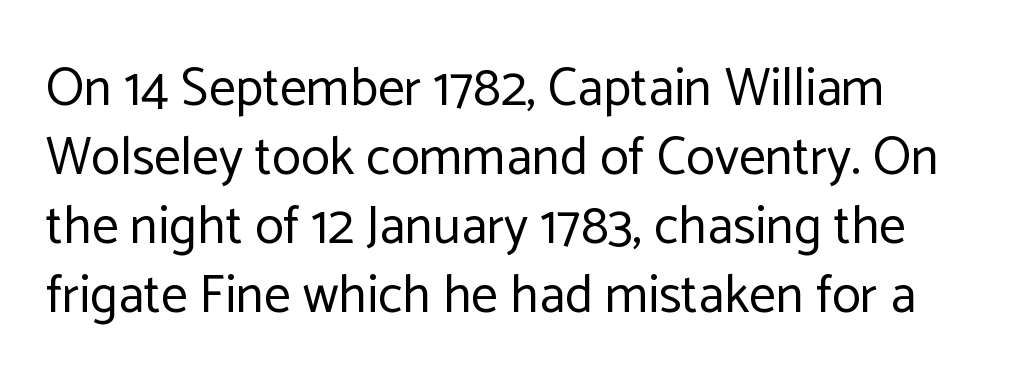
The image shows 53 px regular-weight sans-serif type, upright; set left-aligned, normal line spacing (1.3x), normal letter spacing, not underlined; low stroke contrast and a medium x-height.
